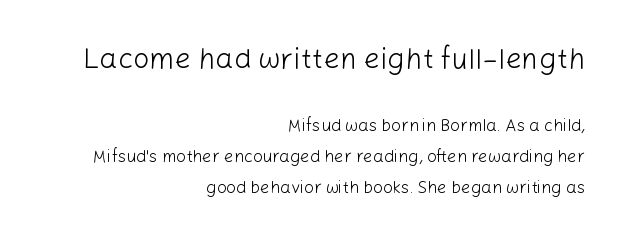
The image shows 29 px light sans-serif type, upright; set right-aligned, line spacing 1.82x, normal letter spacing, not underlined; the first (top) block is 1.71x larger; low stroke contrast and a medium x-height.
